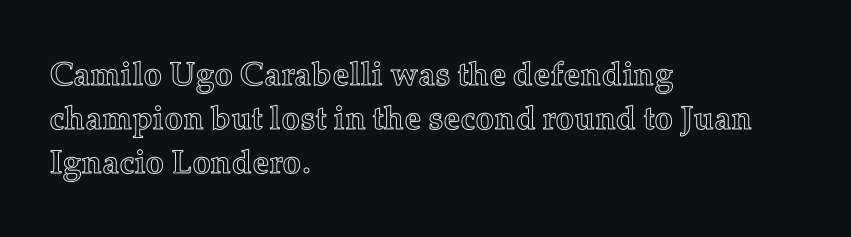
The image shows 33 px text type, upright; set left-aligned, normal line spacing (1.34x), normal letter spacing, not underlined; a medium x-height.
